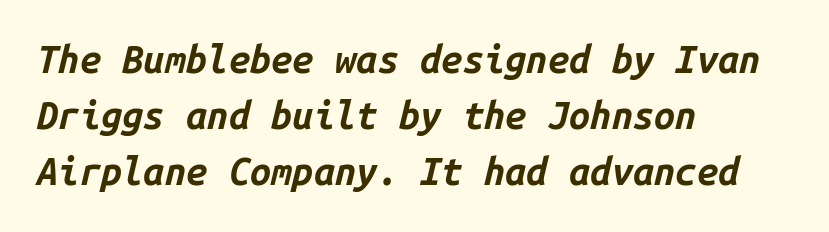
The image shows 38 px bold type, italic (leaning right), monospaced; set left-aligned, normal line spacing (1.47x), normal letter spacing, not underlined; low stroke contrast and a medium x-height.
